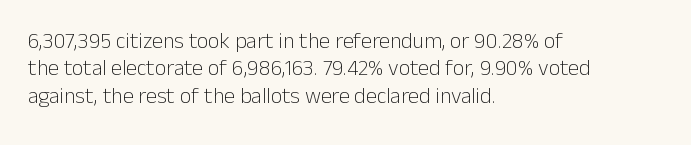
The image shows 22 px text type, upright; set left-aligned, line spacing 1.24x, normal letter spacing, not underlined.
